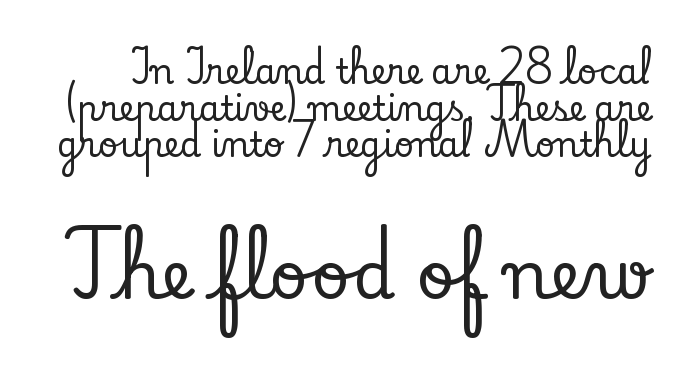
{"serif": "yes", "italic": "no", "width": "normal", "stroke_contrast": "low", "x_height": "small", "monospaced": "no", "underline": "no", "line_spacing": "tight", "line_spacing_ratio": 1.08, "letter_spacing": "normal", "letter_spacing_em": 0.0, "larger_block": "second", "size_ratio": 1.97, "glyph_px": 67}
